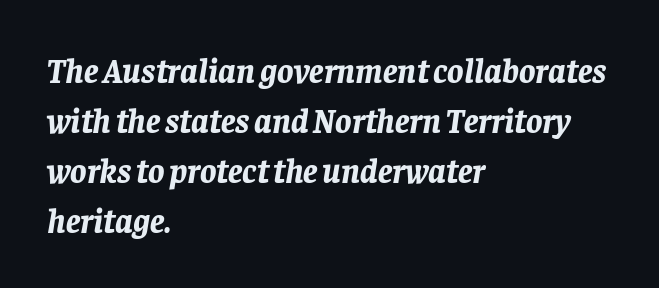
Short and long lines alike share a common starting point at left. Letters rest on an invisible, unmarked baseline. The rendering keeps characters at their native spacing. Does the weight exceed regular? Yes, all the way to bold.
